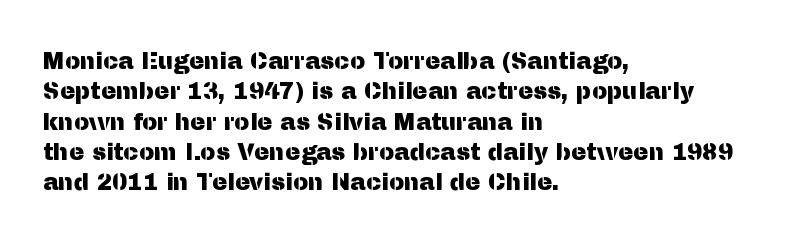
{"italic": "no", "underline": "no", "align": "left", "line_spacing": "normal", "line_spacing_ratio": 1.32, "letter_spacing": "normal", "letter_spacing_em": 0.0, "glyph_px": 23}
